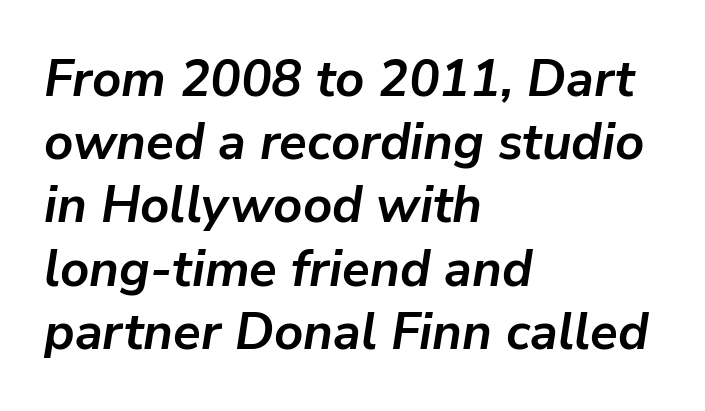
The image shows 51 px semibold type, italic (leaning right); set left-aligned, line spacing 1.24x, normal letter spacing, not underlined; low stroke contrast and a medium x-height.
